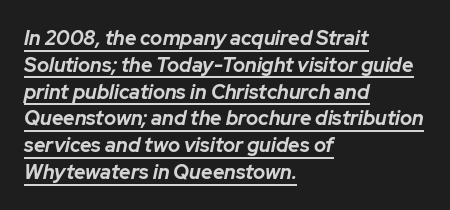
{"italic": "yes", "lean": "right", "slant_degrees": 12, "bold": "yes", "underline": "yes", "align": "left", "line_spacing": "normal", "line_spacing_ratio": 1.34, "letter_spacing": "normal", "letter_spacing_em": 0.0, "glyph_px": 20}
